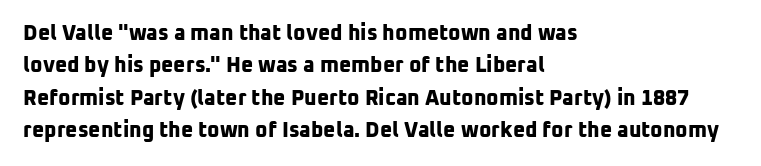
Q: Is the text bold? A: Yes.
Q: Is the text underlined? A: No.
Q: How is the paragraph aligned? A: Left-aligned.
Q: Is the spacing between letters normal or unusually wide? A: Normal.
Q: Is the spacing between lines tight, normal or loose? A: Normal.
